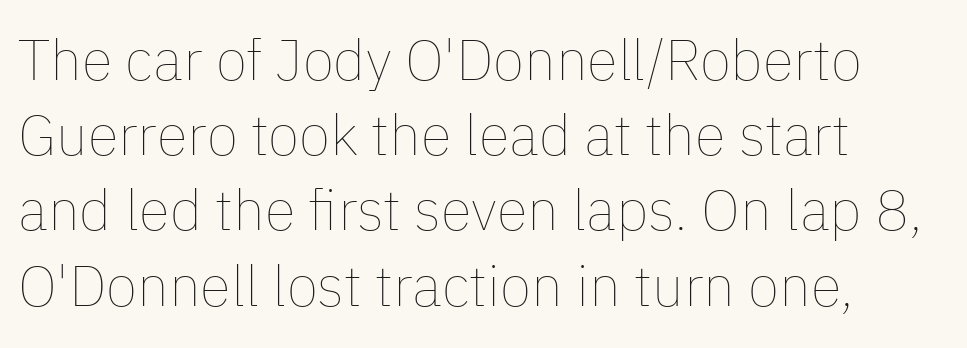
The image shows 57 px thin type, upright; set left-aligned, normal line spacing (1.32x), normal letter spacing, not underlined; low stroke contrast and a medium x-height.
